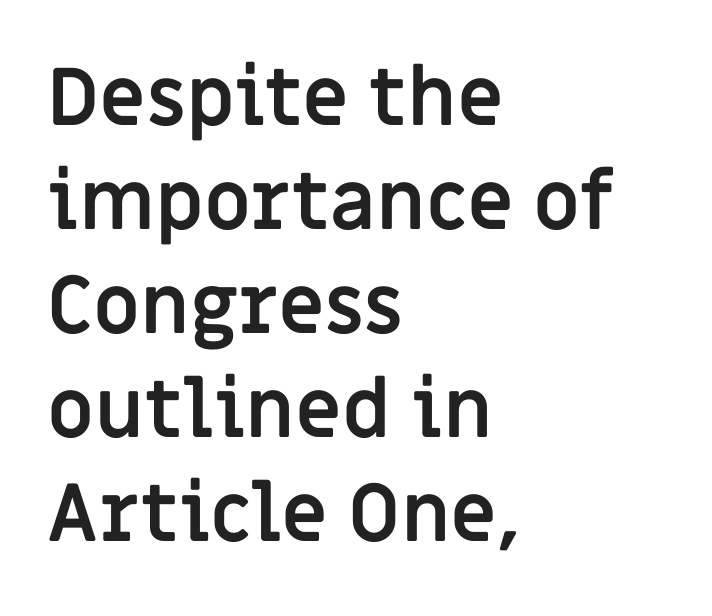
Q: Is the text bold? A: Yes.
Q: Is the text italic (slanted)? A: No, it is upright.
Q: Is the typeface a serif or a sans-serif typeface? A: Sans-serif.
Q: Is the text underlined? A: No.
Q: How is the paragraph aligned? A: Left-aligned.
Q: Is the spacing between letters normal or unusually wide? A: Normal.
Q: Is the spacing between lines tight, normal or loose? A: Normal.
Q: Width (condensed, normal, or wide)? A: Normal.
Q: Stroke contrast? A: Low.
Q: x-height? A: Large.
Q: Monospaced? A: No.
